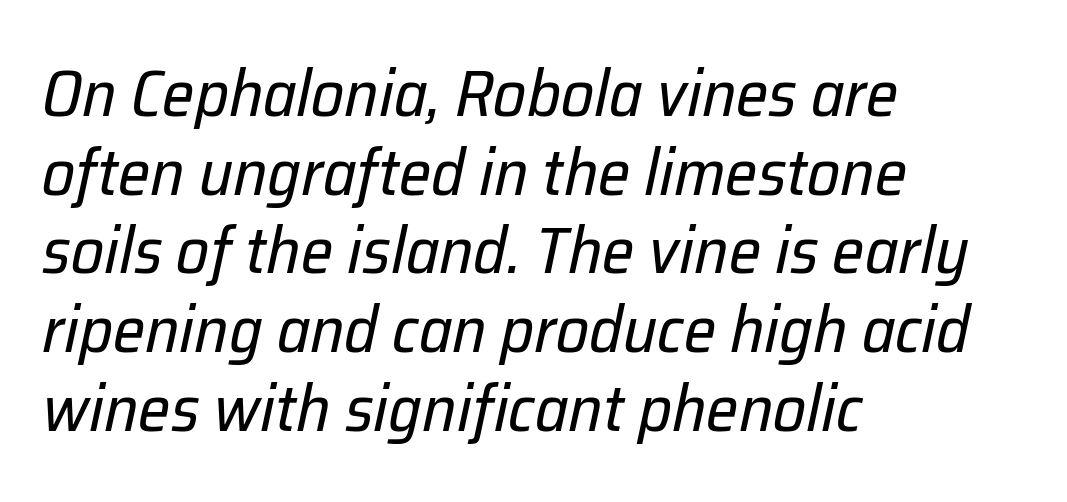
Q: Is the text bold? A: No.
Q: Is the text italic (slanted)? A: Yes, it leans right by about 12 degrees.
Q: Is the text underlined? A: No.
Q: How is the paragraph aligned? A: Left-aligned.
Q: Is the spacing between letters normal or unusually wide? A: Normal.
Q: Width (condensed, normal, or wide)? A: Normal.
Q: Stroke contrast? A: Low.
Q: x-height? A: Medium.
Q: Monospaced? A: No.
